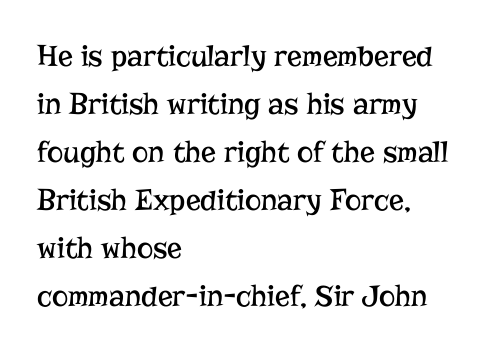
Q: Is the text bold? A: No.
Q: Is the text italic (slanted)? A: No, it is upright.
Q: Is the typeface a serif or a sans-serif typeface? A: Serif.
Q: Is the text underlined? A: No.
Q: How is the paragraph aligned? A: Left-aligned.
Q: Is the spacing between letters normal or unusually wide? A: Normal.
Q: Is the spacing between lines tight, normal or loose? A: Normal.
Q: Width (condensed, normal, or wide)? A: Normal.
Q: Stroke contrast? A: Low.
Q: x-height? A: Medium.
Q: Monospaced? A: No.
